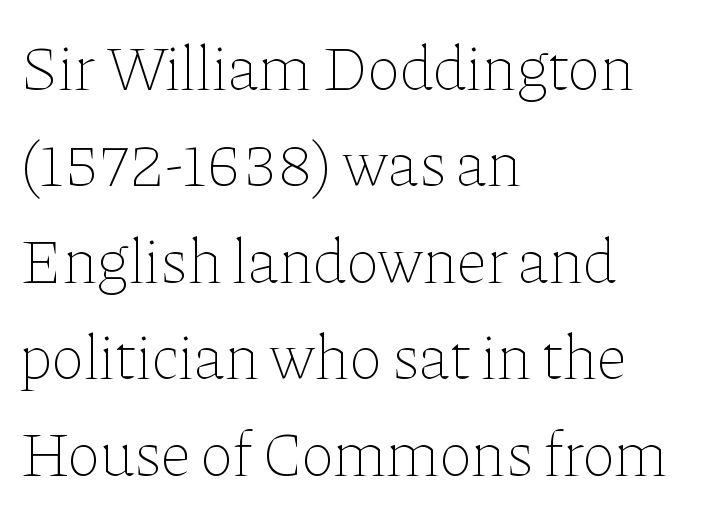
Inter-character spacing is left at the font's built-in metrics. Line spacing here is normal. The gap between lines stays unmarked. Every stem runs plumb, perpendicular to the baseline. Character widths vary here, with narrow letters taking less room than wide ones.
